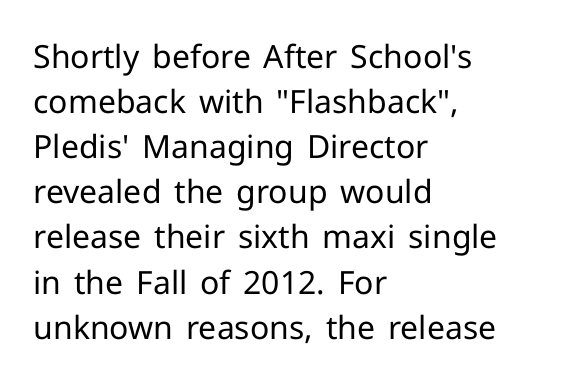
{"serif": "no", "italic": "no", "bold": "no", "weight": "regular", "width": "normal", "stroke_contrast": "low", "x_height": "medium", "monospaced": "no", "underline": "no", "align": "left", "line_spacing": "normal", "line_spacing_ratio": 1.41, "letter_spacing": "normal", "letter_spacing_em": 0.0, "glyph_px": 32}
